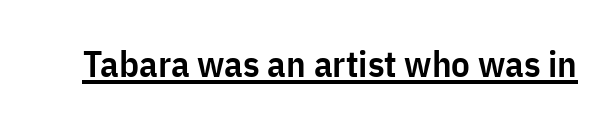
Q: Is the text bold? A: Semi-bold.
Q: Is the text italic (slanted)? A: No, it is upright.
Q: Is the typeface a serif or a sans-serif typeface? A: Sans-serif.
Q: Is the text underlined? A: Yes.
Q: Is the spacing between letters normal or unusually wide? A: Normal.
Q: Width (condensed, normal, or wide)? A: Condensed.
Q: Stroke contrast? A: Low.
Q: x-height? A: Medium.
Q: Monospaced? A: No.
